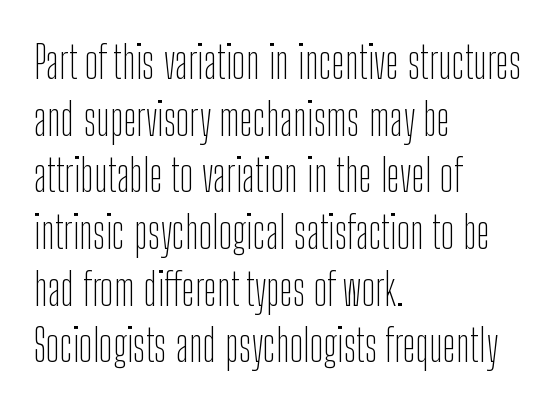
Q: Is the text bold? A: No.
Q: Is the text italic (slanted)? A: No, it is upright.
Q: Is the typeface a serif or a sans-serif typeface? A: Sans-serif.
Q: Is the text underlined? A: No.
Q: How is the paragraph aligned? A: Left-aligned.
Q: Is the spacing between letters normal or unusually wide? A: Normal.
Q: Is the spacing between lines tight, normal or loose? A: Normal.
Q: Width (condensed, normal, or wide)? A: Condensed.
Q: Stroke contrast? A: Low.
Q: x-height? A: Medium.
Q: Monospaced? A: No.
